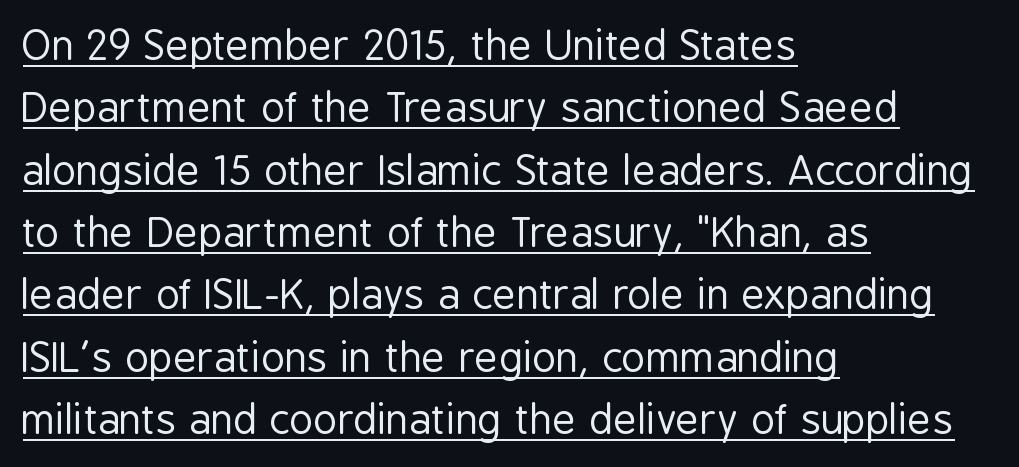
This block has exactly the height ordinary leading produces. The glyphs in this specimen are sans serif. Weight: regular or lighter. Here the glyphs are tracked normally, forming tight word shapes. A typographer would call this underscored text.
